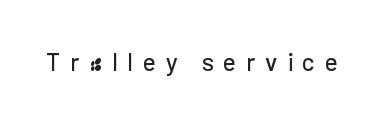
Q: Is the text italic (slanted)? A: No, it is upright.
Q: Is the text underlined? A: No.
Q: Is the spacing between letters normal or unusually wide? A: Unusually wide.
